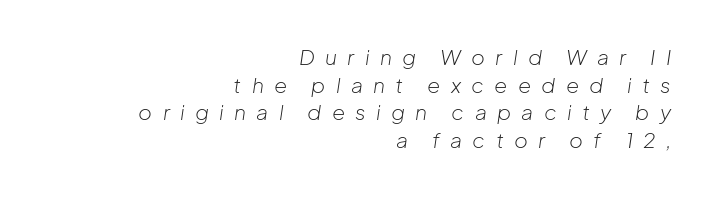
{"italic": "yes", "lean": "right", "slant_degrees": 8, "bold": "no", "underline": "no", "align": "right", "line_spacing": "normal", "line_spacing_ratio": 1.31, "letter_spacing": "wide", "letter_spacing_em": 0.49, "glyph_px": 21}
